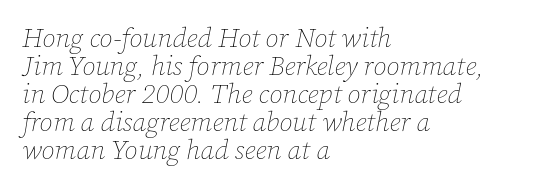
Q: Is the text bold? A: No.
Q: Is the text italic (slanted)? A: Yes, it leans right by about 12 degrees.
Q: Is the text underlined? A: No.
Q: How is the paragraph aligned? A: Left-aligned.
Q: Is the spacing between letters normal or unusually wide? A: Normal.
Q: Is the spacing between lines tight, normal or loose? A: Tight.
